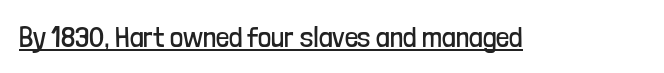
Each letter's strokes conclude bluntly, with no projecting serifs. The passage shown is typed in a proportional face where columns would drift. In terms of posture, this sample is upright. Standard letterfit; no display-style spreading of the glyphs. Summary of weight: not heavy and not bold.
